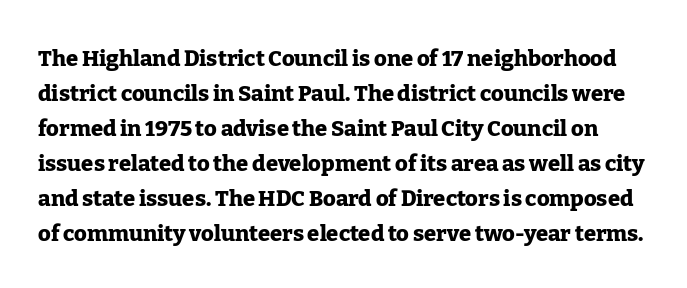
The image shows 22 px bold type, upright; set normal line spacing (1.59x), normal letter spacing, not underlined.
